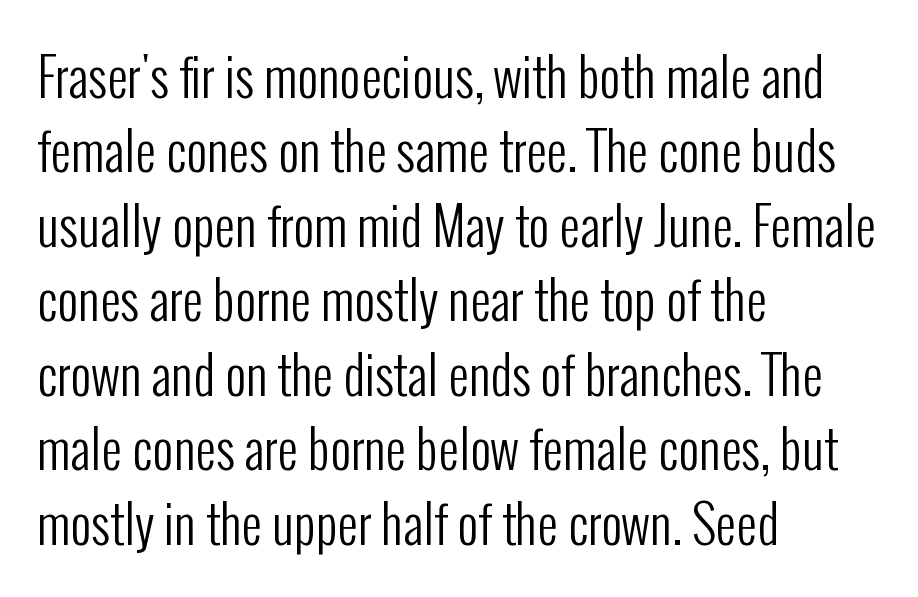
Glance below the letters and you will spot only blank space. How are the letters spaced? Ordinarily, with no added tracking. Line spacing here is normal. Type style note: lacks serifs. Varying glyph widths throughout — classic text-font behaviour. The letters look calm and open, with moderate or lighter stems.
